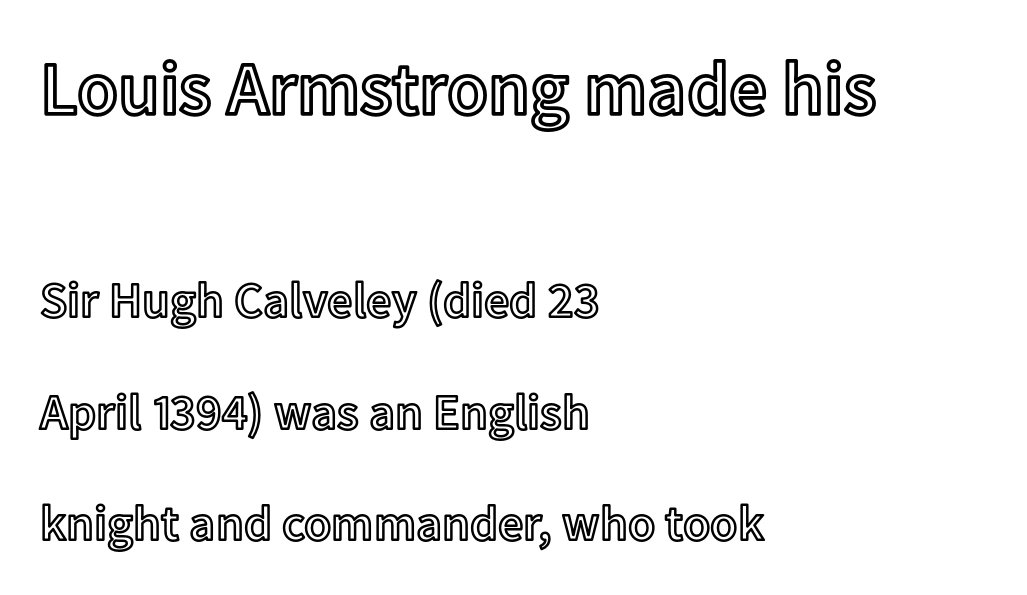
The image shows 75 px text type, upright; set left-aligned, loose line spacing (2.23x), normal letter spacing, not underlined; the first (top) block is 1.5x larger; a medium x-height.
